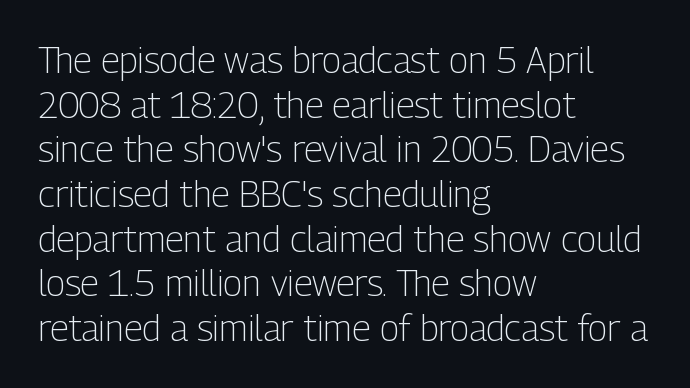
The image shows 36 px light, condensed sans-serif type, upright; set left-aligned, line spacing 1.24x, normal letter spacing, not underlined; low stroke contrast and a medium x-height.
